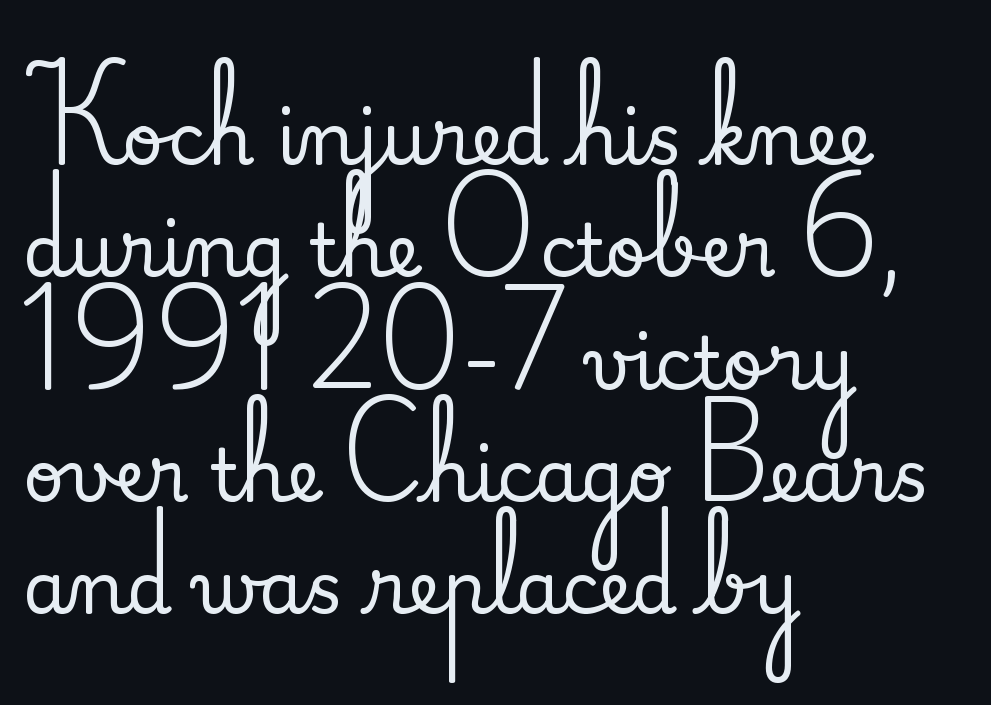
The image shows 72 px serif type, upright; set left-aligned, normal line spacing (1.56x), normal letter spacing, not underlined; medium stroke contrast and a small x-height.
